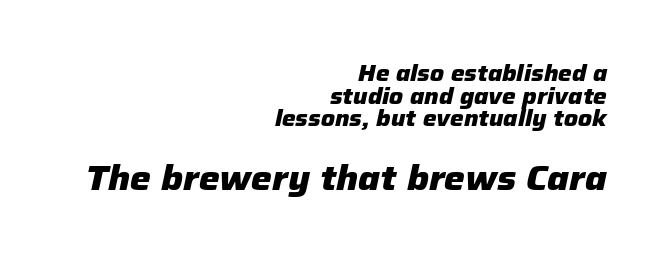
Larger block? The one below; the one above is distinctly smaller. The string is rendered with underlining switched off. Cramped leading. These lines are rendered in a variable-pitch font. The rendering applies a slant to the glyphs. Look at the tracking — it's just the regular setting, nothing added.
